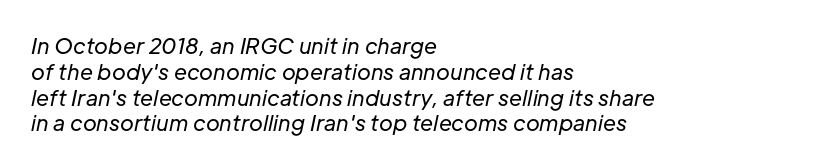
The image shows 21 px text type, italic (leaning right); set left-aligned, line spacing 1.23x, normal letter spacing, not underlined.
